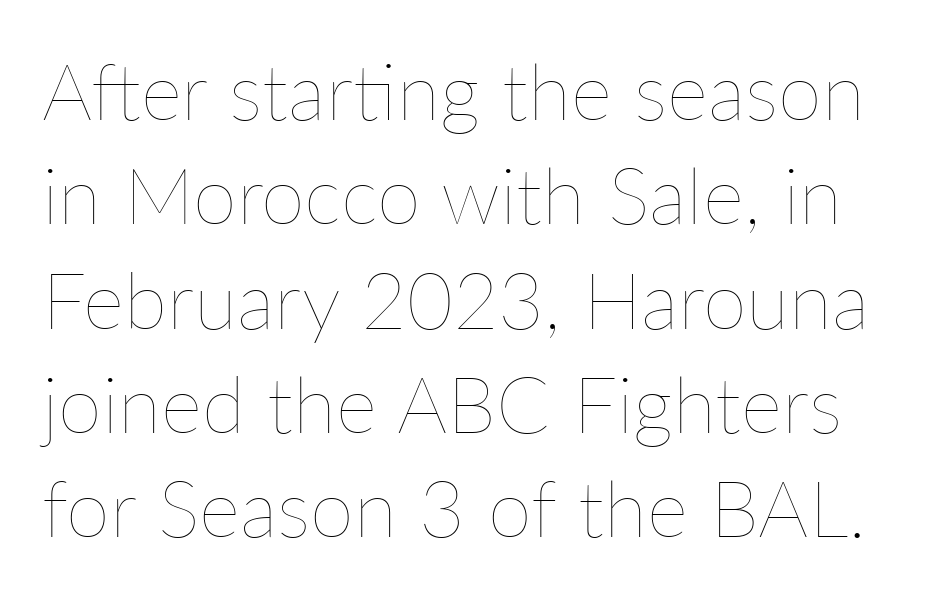
Q: Is the text bold? A: No.
Q: Is the text italic (slanted)? A: No, it is upright.
Q: Is the text underlined? A: No.
Q: Is the spacing between letters normal or unusually wide? A: Normal.
Q: Is the spacing between lines tight, normal or loose? A: Normal.
Q: Width (condensed, normal, or wide)? A: Normal.
Q: Stroke contrast? A: Low.
Q: x-height? A: Medium.
Q: Monospaced? A: No.
